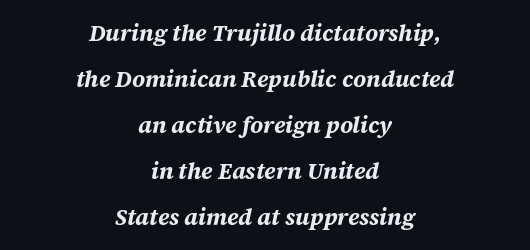
{"italic": "yes", "lean": "right", "slant_degrees": 12, "bold": "yes", "underline": "no", "align": "center", "line_spacing": "loose", "line_spacing_ratio": 2.0, "letter_spacing": "normal", "letter_spacing_em": 0.0, "glyph_px": 23}
